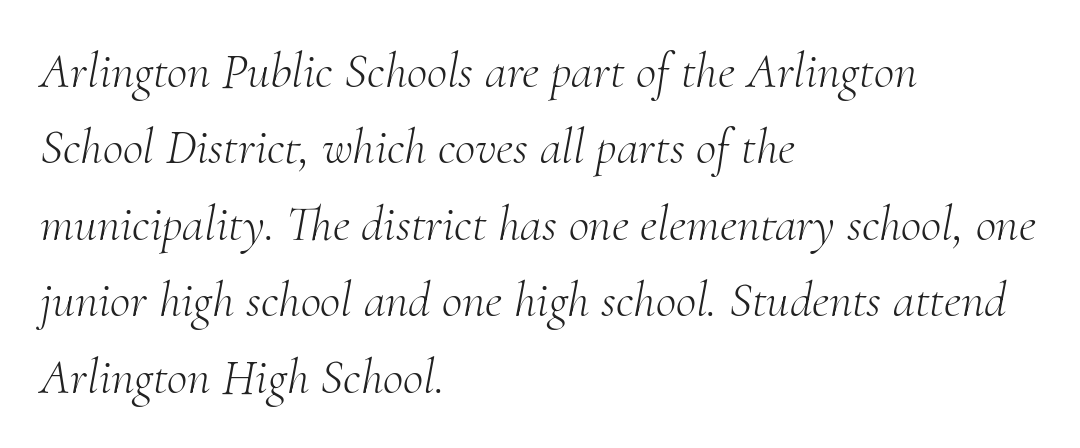
{"serif": "yes", "italic": "yes", "lean": "right", "slant_degrees": 10, "bold": "no", "weight": "light", "width": "normal", "stroke_contrast": "medium", "x_height": "small", "monospaced": "no", "underline": "no", "align": "left", "line_spacing": "normal", "line_spacing_ratio": 1.53, "letter_spacing": "normal", "letter_spacing_em": 0.0, "glyph_px": 50}
